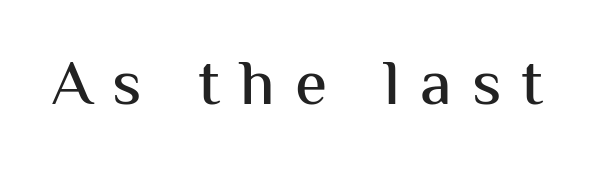
Letters rest on an invisible, unmarked baseline. A roman cut, with each character standing at attention. You could not count columns in this text — the font is proportionally spaced. These lines have a slow, spaced-out rhythm from letter to letter.
